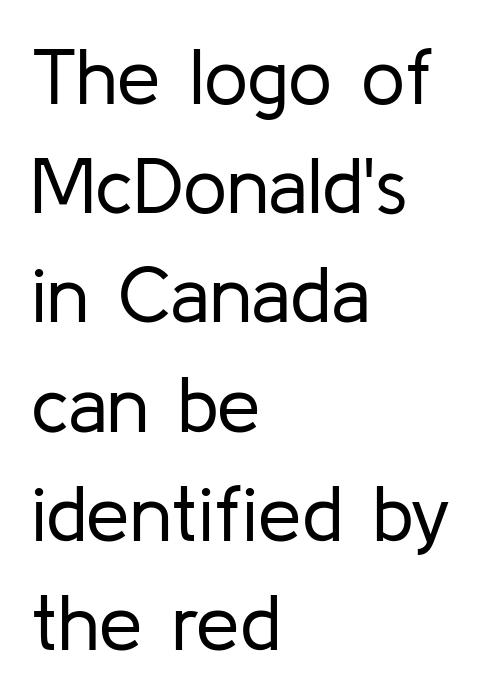
To sum up the face: it is a sans, with no serifs. The font's upright variant was chosen for this text. Letters have the restrained weight of plain body copy at most. The passage shown is typed in a proportional face where columns would drift.
